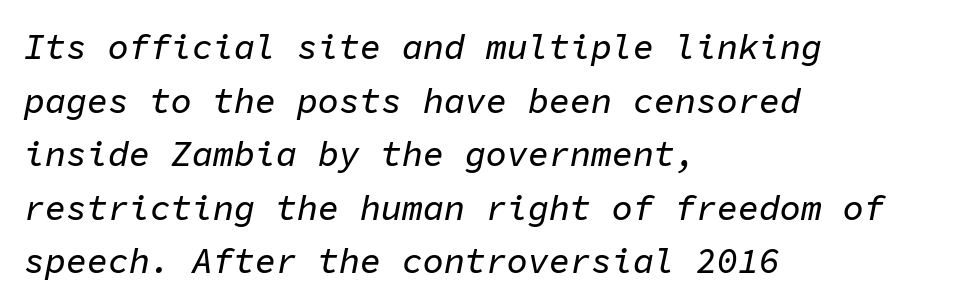
{"italic": "yes", "lean": "right", "slant_degrees": 11, "width": "normal", "stroke_contrast": "low", "x_height": "medium", "monospaced": "yes", "underline": "no", "align": "left", "line_spacing": "normal", "line_spacing_ratio": 1.53, "letter_spacing": "normal", "letter_spacing_em": 0.0, "glyph_px": 35}
